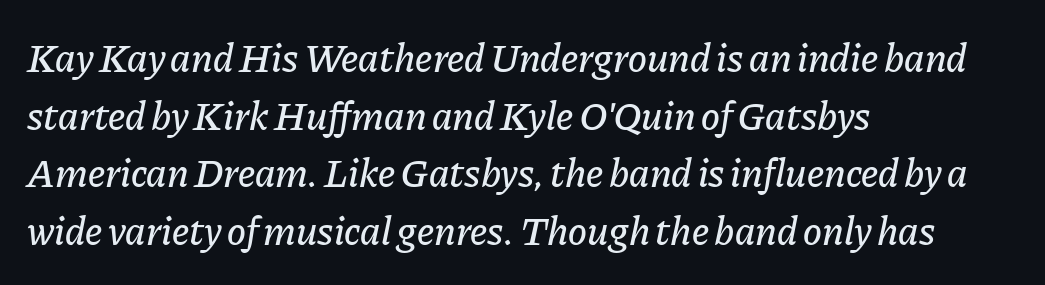
Q: Is the text italic (slanted)? A: Yes, it leans right by about 11 degrees.
Q: Is the text underlined? A: No.
Q: How is the paragraph aligned? A: Left-aligned.
Q: Is the spacing between letters normal or unusually wide? A: Normal.
Q: Is the spacing between lines tight, normal or loose? A: Normal.
Q: Width (condensed, normal, or wide)? A: Normal.
Q: Stroke contrast? A: Low.
Q: x-height? A: Medium.
Q: Monospaced? A: No.
